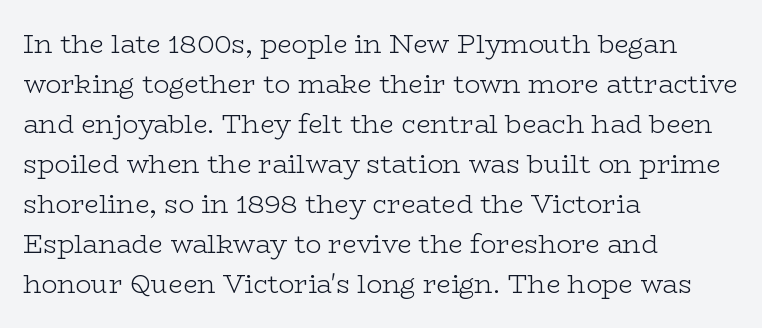
Q: Is the text bold? A: No.
Q: Is the text italic (slanted)? A: No, it is upright.
Q: Is the text underlined? A: No.
Q: How is the paragraph aligned? A: Left-aligned.
Q: Is the spacing between letters normal or unusually wide? A: Normal.
Q: Is the spacing between lines tight, normal or loose? A: Normal.
